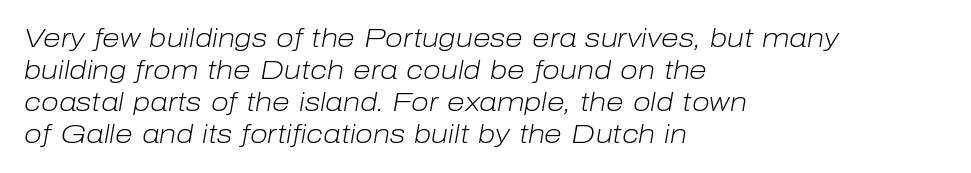
Horizontal alignment here is leftward, the default for most running prose. The gap between lines stays unmarked. If you drew a line through each stem, it would be angled. The typesetting does not lean heavy: it is not bold. The line texture is even and compact thanks to regular tracking.
